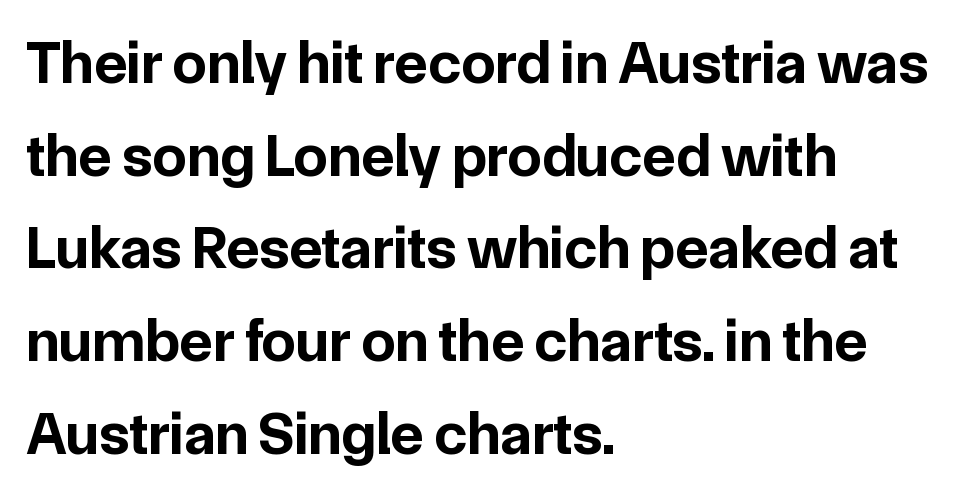
The image shows 61 px bold sans-serif type, upright; set left-aligned, normal line spacing (1.52x), normal letter spacing, not underlined; low stroke contrast and a medium x-height.
